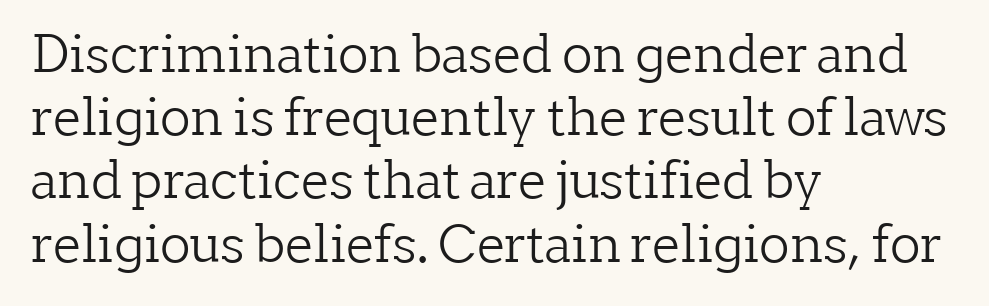
Q: Is the text bold? A: No.
Q: Is the text italic (slanted)? A: No, it is upright.
Q: Is the typeface a serif or a sans-serif typeface? A: Serif.
Q: Is the text underlined? A: No.
Q: How is the paragraph aligned? A: Left-aligned.
Q: Is the spacing between letters normal or unusually wide? A: Normal.
Q: Width (condensed, normal, or wide)? A: Normal.
Q: Stroke contrast? A: Low.
Q: x-height? A: Medium.
Q: Monospaced? A: No.
